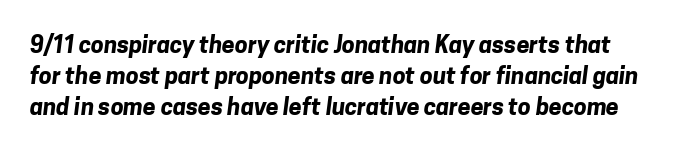
Q: Is the text bold? A: Yes.
Q: Is the text underlined? A: No.
Q: Is the spacing between letters normal or unusually wide? A: Normal.
Q: Is the spacing between lines tight, normal or loose? A: Normal.
